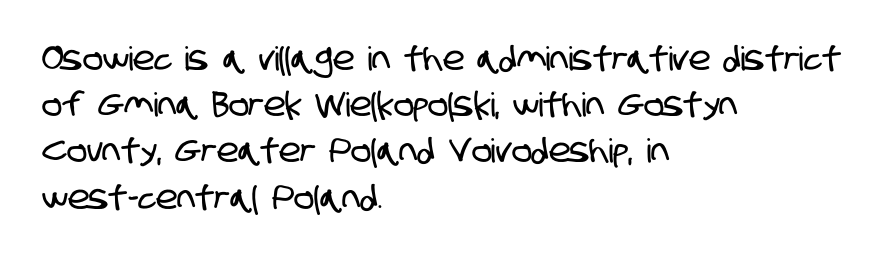
The typeface chosen for these lines omits serifs. Looks like regular typesetting: each glyph gets only the width it needs. Is the block centered? No — it sits flush against the left margin. The space between consecutive lines is moderate. The type is set solid horizontally, with unmodified tracking.
